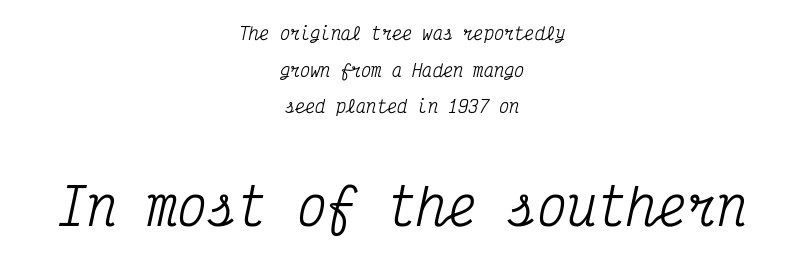
The image shows 50 px condensed serif type, italic (leaning right), monospaced; set centered, loose line spacing (2.15x), normal letter spacing, not underlined; the second (bottom) block is 2.94x larger; medium stroke contrast and a medium x-height.
